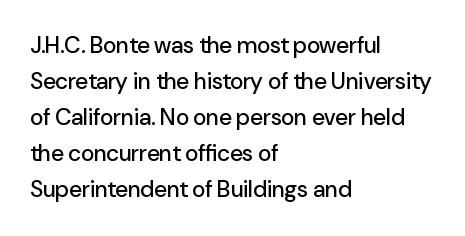
Regular leading. Check under the words: just untouched page. The type is set solid horizontally, with unmodified tracking. The paragraph has a hard left edge and a soft right edge.
